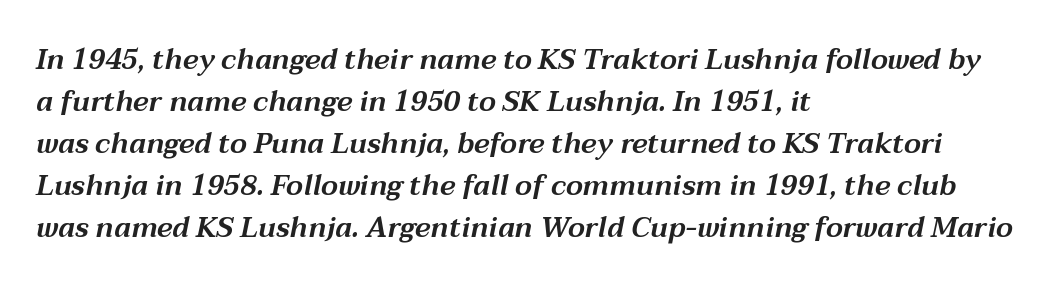
This sample uses plain, unmodified letter spacing. Slant detected: the letters are inclined. Line starts are locked; line ends wander. If you measured baseline to baseline, you'd find a middling distance. You could not count columns in this text — the font is proportionally spaced.
